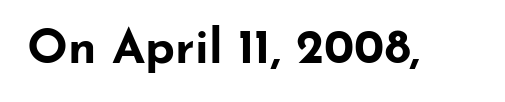
The space directly below the letters is spotless. These words are printed bold, with thick strokes throughout. The letters advance in unequal steps, a hallmark of proportional type. No feet cap the strokes, marking this as sans-serif type.
